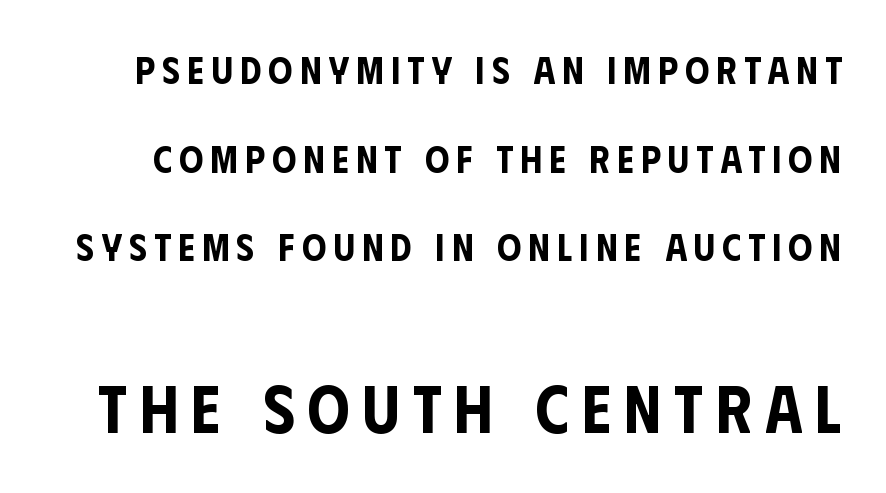
Q: Is the text italic (slanted)? A: No, it is upright.
Q: Is the typeface a serif or a sans-serif typeface? A: Sans-serif.
Q: Is the text underlined? A: No.
Q: Is the spacing between lines tight, normal or loose? A: Loose.
Q: Which block of text is set in a larger size, the first (top) or the second (bottom)? A: The second (bottom) one.
Q: Width (condensed, normal, or wide)? A: Condensed.
Q: Stroke contrast? A: Low.
Q: x-height? A: Large.
Q: Monospaced? A: No.
